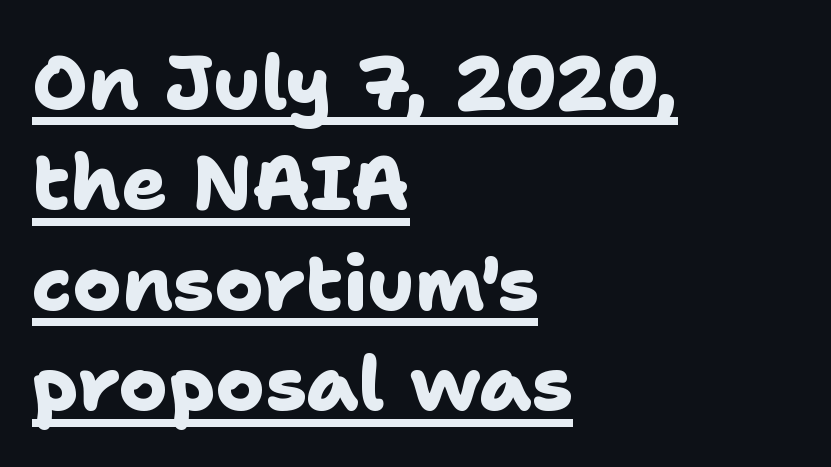
Leftover space on each line is placed entirely after the last word. A normal amount of white space separates one row of letters from the next. The letters sit at their default tracking, neither squeezed nor spread. Typographic density is high because the face is bold. The type family on display is of the sans-serif kind. The passage shown is underscored from start to finish.
